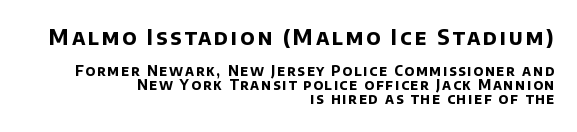
The image shows 21 px bold type; set right-aligned, tight line spacing (1.01x), not underlined; the first (top) block is 1.5x larger.
